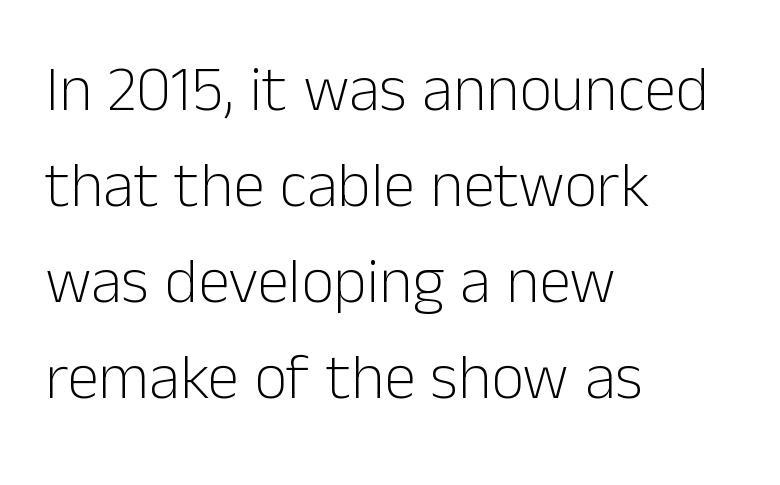
The image shows 64 px light sans-serif type, upright; set left-aligned, normal line spacing (1.5x), normal letter spacing, not underlined; low stroke contrast and a medium x-height.
